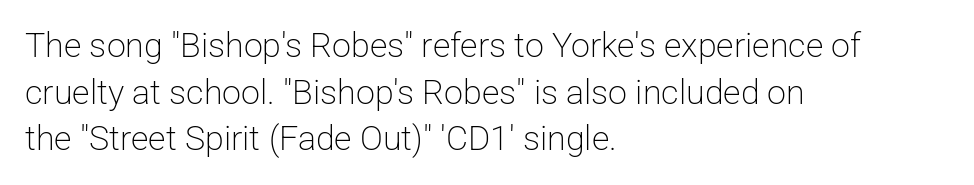
Q: Is the text bold? A: No.
Q: Is the text italic (slanted)? A: No, it is upright.
Q: Is the typeface a serif or a sans-serif typeface? A: Sans-serif.
Q: Is the text underlined? A: No.
Q: How is the paragraph aligned? A: Left-aligned.
Q: Is the spacing between letters normal or unusually wide? A: Normal.
Q: Is the spacing between lines tight, normal or loose? A: Normal.
Q: Width (condensed, normal, or wide)? A: Normal.
Q: Stroke contrast? A: Low.
Q: x-height? A: Medium.
Q: Monospaced? A: No.
